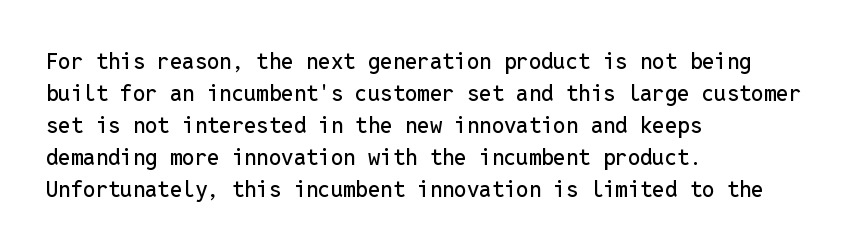
Q: Is the text italic (slanted)? A: No, it is upright.
Q: Is the text underlined? A: No.
Q: How is the paragraph aligned? A: Left-aligned.
Q: Is the spacing between letters normal or unusually wide? A: Normal.
Q: Is the spacing between lines tight, normal or loose? A: Normal.
